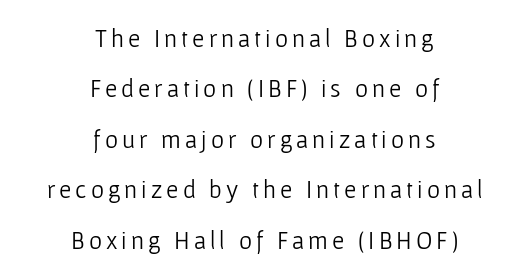
The image shows 25 px text type, upright; set centered, loose line spacing (2.02x), not underlined.
